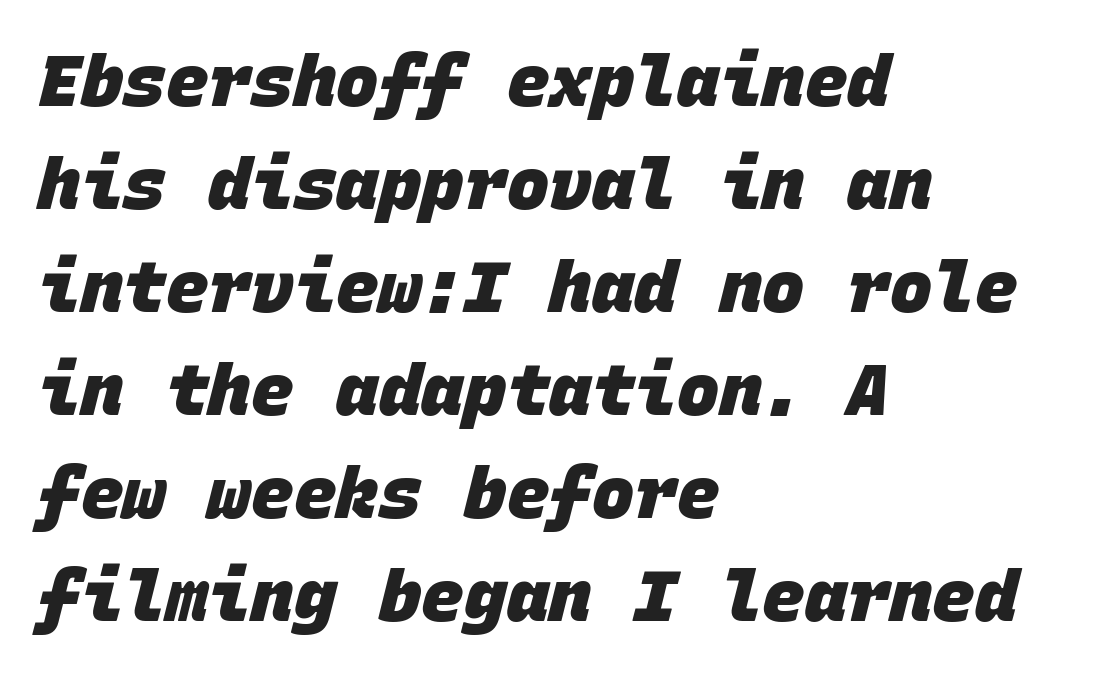
Q: Is the text bold? A: Yes.
Q: Is the typeface a serif or a sans-serif typeface? A: Sans-serif.
Q: Is the text underlined? A: No.
Q: How is the paragraph aligned? A: Left-aligned.
Q: Is the spacing between letters normal or unusually wide? A: Normal.
Q: Is the spacing between lines tight, normal or loose? A: Normal.
Q: Width (condensed, normal, or wide)? A: Normal.
Q: Stroke contrast? A: Low.
Q: x-height? A: Large.
Q: Monospaced? A: Yes.
